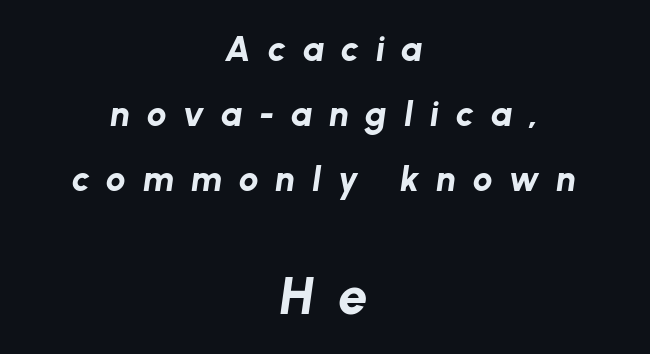
The image shows 52 px bold type, italic (leaning right); set centered, line spacing 1.86x, unusually wide letter spacing (+0.48 em), not underlined; the second (bottom) block is 1.49x larger; low stroke contrast and a medium x-height.
